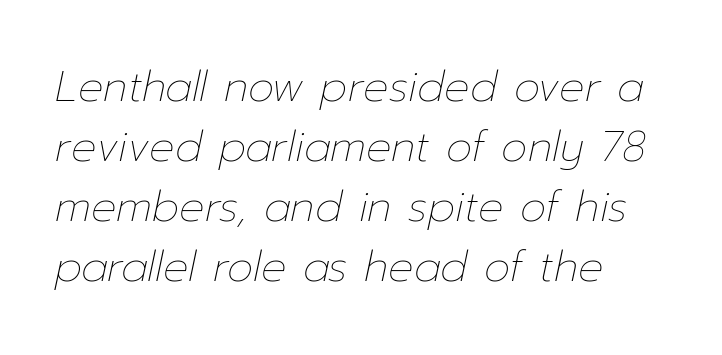
The image shows 42 px thin type, italic (leaning right); set left-aligned, normal line spacing (1.43x), normal letter spacing, not underlined; low stroke contrast and a medium x-height.
